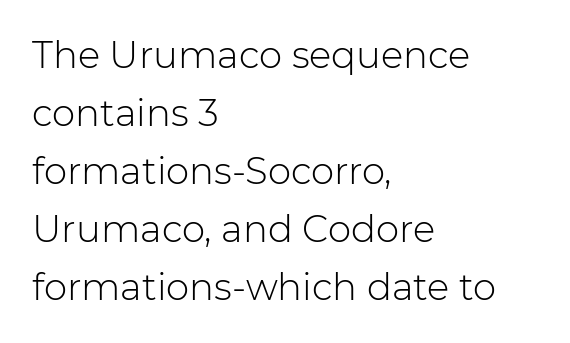
{"serif": "no", "italic": "no", "bold": "no", "weight": "light", "width": "normal", "stroke_contrast": "low", "x_height": "medium", "monospaced": "no", "underline": "no", "align": "left", "line_spacing": "normal", "line_spacing_ratio": 1.57, "letter_spacing": "normal", "letter_spacing_em": 0.0, "glyph_px": 37}
